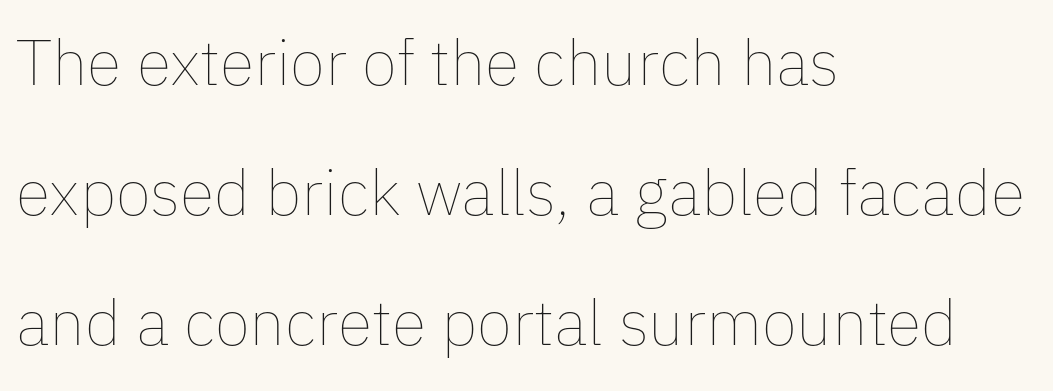
{"italic": "no", "bold": "no", "weight": "thin", "width": "normal", "stroke_contrast": "low", "x_height": "medium", "monospaced": "no", "underline": "no", "align": "left", "line_spacing": "loose", "line_spacing_ratio": 2.03, "letter_spacing": "normal", "letter_spacing_em": 0.0, "glyph_px": 64}
